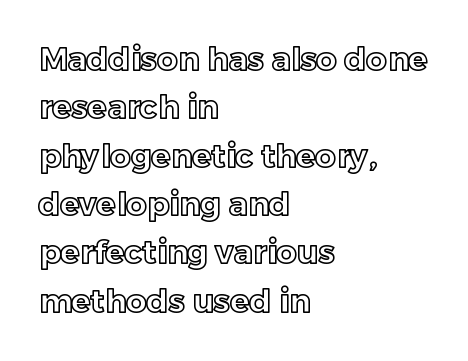
The typography opts for an upright posture over an oblique one. Look at the tracking — it's just the regular setting, nothing added. This sample keeps an unexceptional amount of space between lines. Caption: multi-line text, flush left, ragged right. The string is rendered with underlining switched off. A typesetter would call this proportional, since set widths differ per character.
